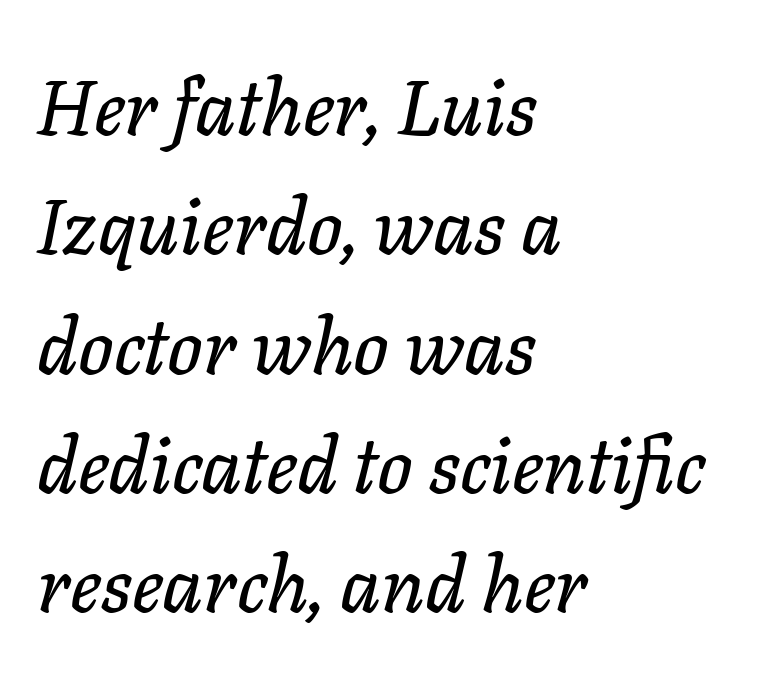
{"italic": "yes", "lean": "right", "slant_degrees": 11, "width": "normal", "stroke_contrast": "low", "x_height": "medium", "monospaced": "no", "underline": "no", "align": "left", "line_spacing": "normal", "line_spacing_ratio": 1.53, "letter_spacing": "normal", "letter_spacing_em": 0.0, "glyph_px": 78}
